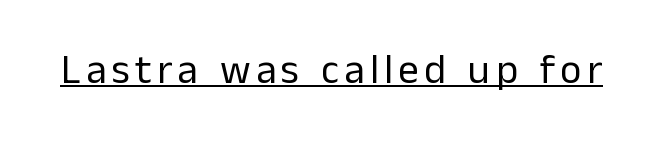
{"serif": "no", "italic": "no", "bold": "no", "weight": "regular", "width": "normal", "stroke_contrast": "low", "x_height": "medium", "monospaced": "no", "underline": "yes", "glyph_px": 41}
